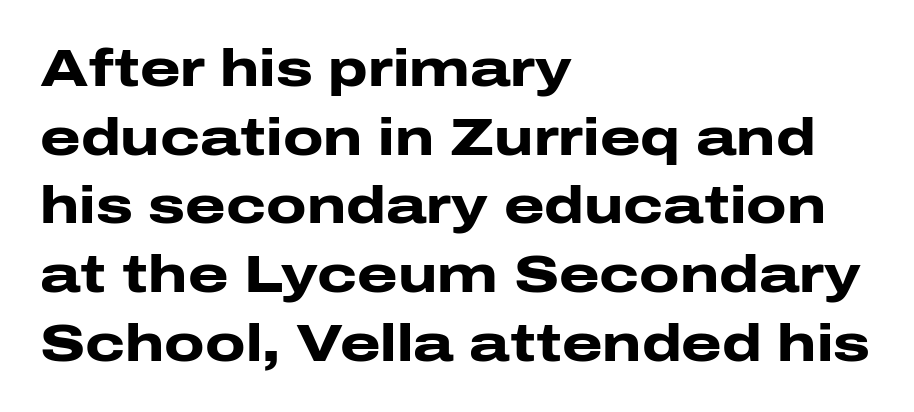
Honestly, the letter spacing is just normal — you wouldn't notice it. A classic flush-left, rag-right setting is used for this passage. Unlike a traditional serif, this face leaves its strokes unadorned. Ordinary non-slanted type is in use. The passage shown is typed in a proportional face where columns would drift.
